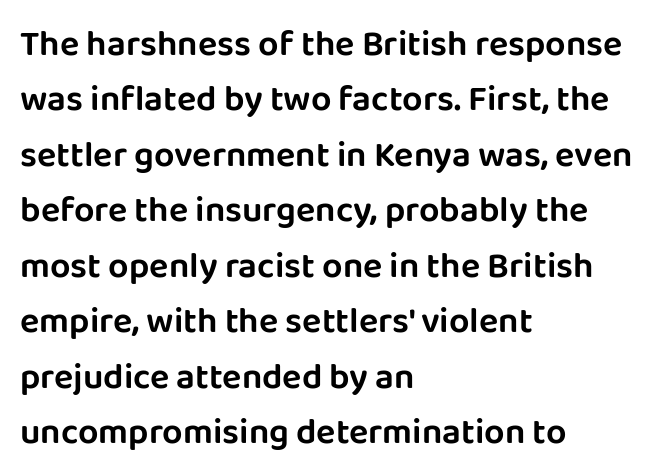
Students, observe: this is what conventionally led text looks like. Ordinary non-slanted type is in use. Does the copy run flush right? No — it runs flush left. The string is rendered with underlining switched off. Think of a printed novel: that variable character pitch is what you see here. Tracking here is standard; glyphs follow each other at the usual distance.
